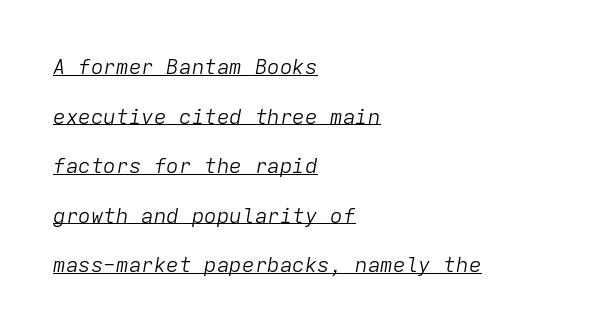
Posture: slanted. The rag falls on the right side of this text block. Is the type heavy? It reads as light-to-regular instead. This is underlined copy, the kind a proofreader might mark for attention. Nobody touched the tracking dial on this one. Each new line begins a long way beneath the previous one.
